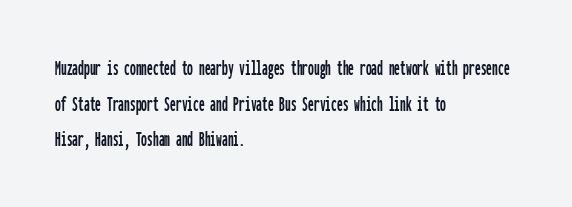
{"italic": "no", "underline": "no", "align": "left", "line_spacing": "normal", "line_spacing_ratio": 1.55, "letter_spacing": "normal", "letter_spacing_em": 0.0, "glyph_px": 23}
